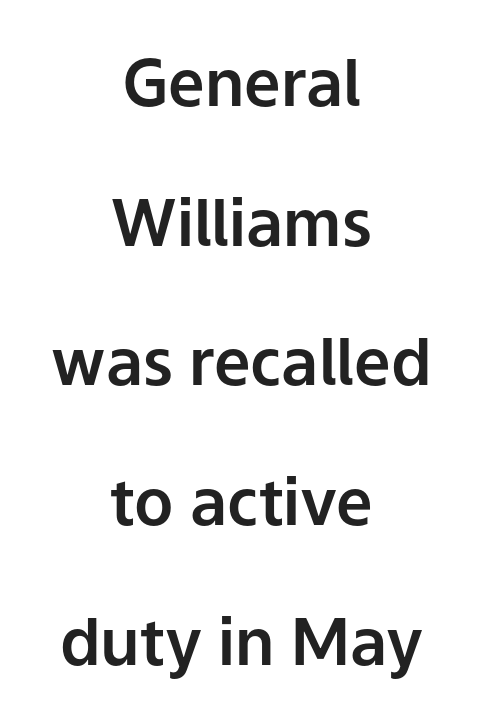
The image shows 65 px sans-serif type, upright; set centered, loose line spacing (2.15x), normal letter spacing, not underlined; low stroke contrast and a medium x-height.
